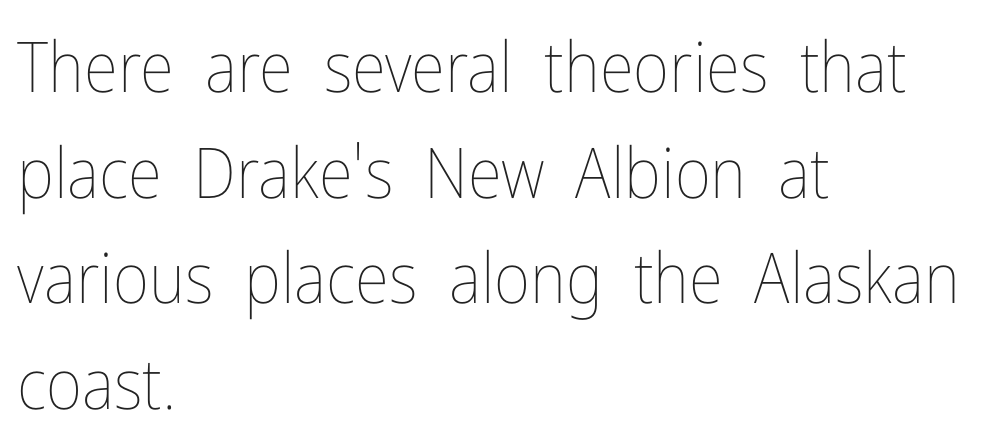
The image shows 70 px thin, condensed type, upright; set left-aligned, normal line spacing (1.51x), normal letter spacing, not underlined; low stroke contrast and a medium x-height.
